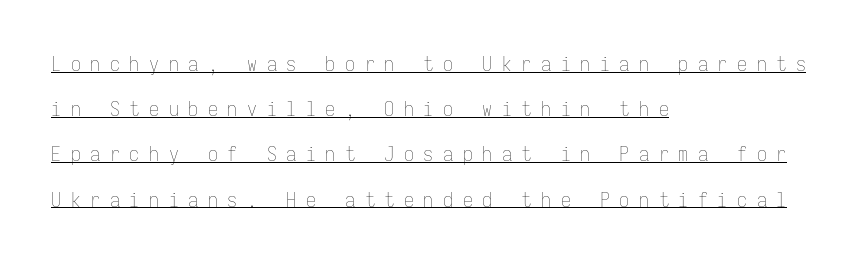
The typesetter chose a ragged-right arrangement here. Each line of the rendering has a horizontal stroke beneath the glyphs. Weight: regular or lighter. Notice how the stems are strictly vertical — no italics here. Characters follow at a spacing far wider than the type designer built in.
